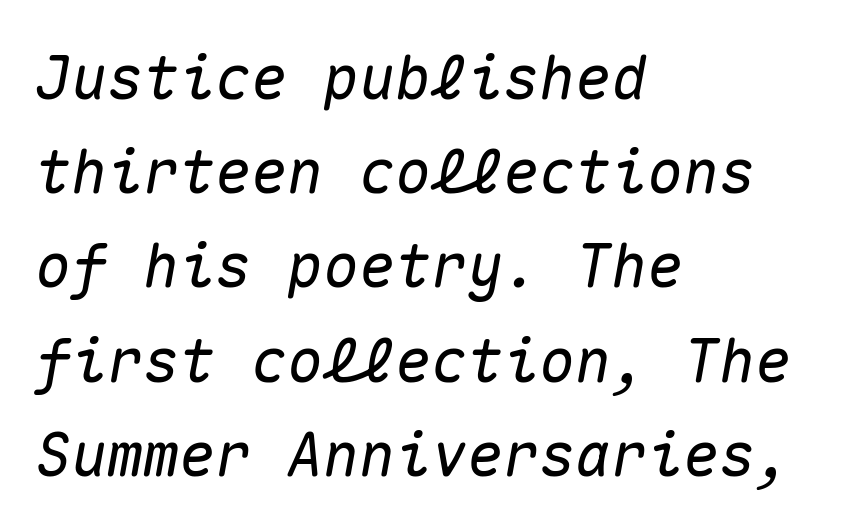
The image shows 60 px text type, italic (leaning right), monospaced; set left-aligned, normal line spacing (1.57x), normal letter spacing, not underlined; medium stroke contrast and a medium x-height.
